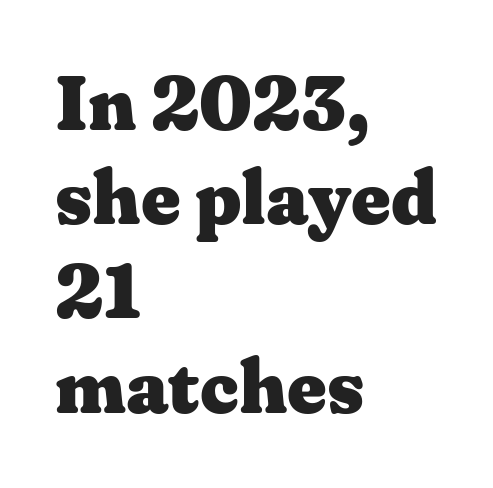
The line texture is even and compact thanks to regular tracking. Has an underline been added? It has not. This is the regular roman posture of the typeface. Letterform terminals end in serifs throughout the passage.
